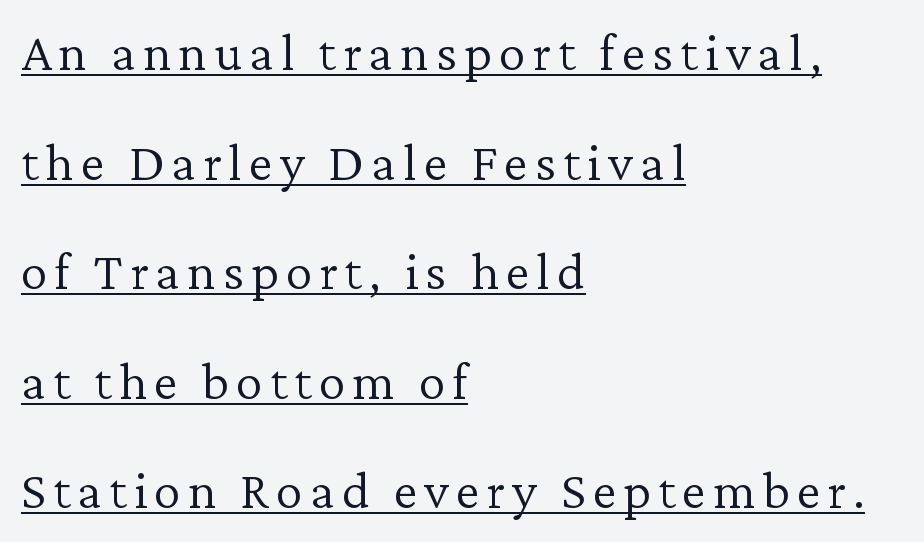
Looks like someone drew a line under every word here. A light-to-regular cut is what we see here. The compositor pushed each line to the left boundary. A great deal of white space separates one row of letters from the next.
